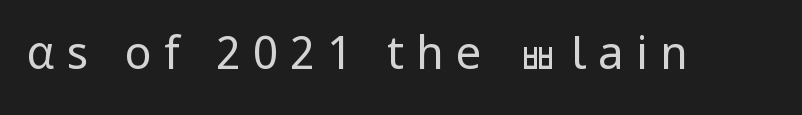
Do the characters align in a grid? No, the font is proportional. Any mark beneath the type? The region is blank. Vertical stems look standard width or narrower in stroke. No feet cap the strokes, marking this as sans-serif type.
